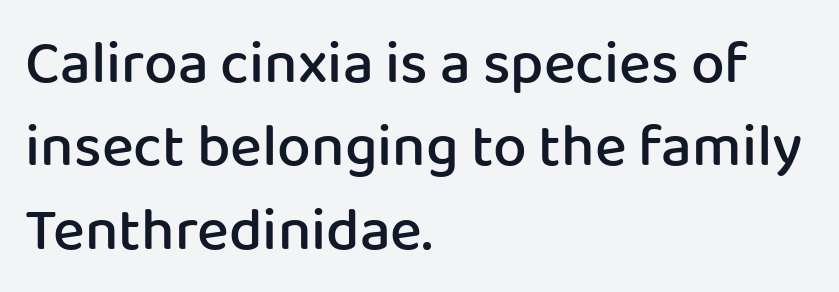
The image shows 60 px semibold sans-serif type, upright; set left-aligned, normal line spacing (1.39x), normal letter spacing, not underlined; low stroke contrast and a medium x-height.
